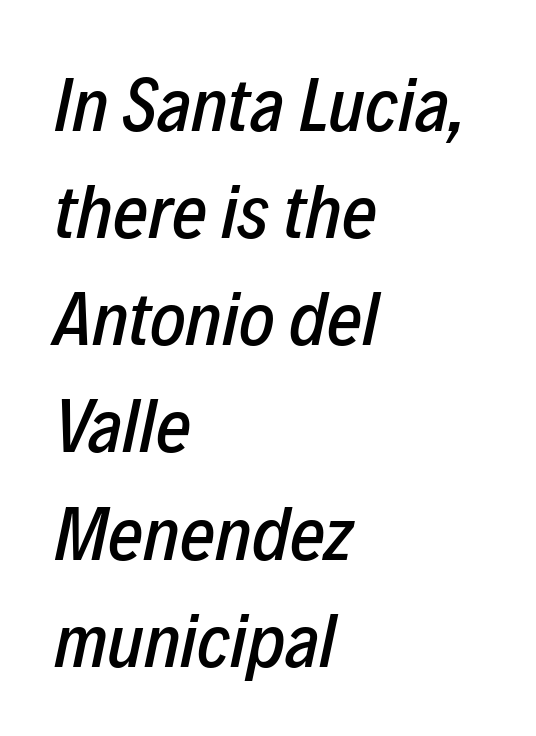
The image shows 76 px condensed type, italic (leaning right); set left-aligned, normal line spacing (1.41x), normal letter spacing, not underlined; low stroke contrast and a medium x-height.
